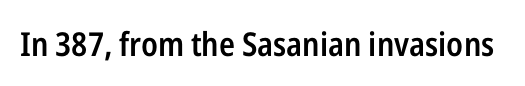
{"serif": "no", "italic": "no", "bold": "semi", "weight": "semibold", "width": "condensed", "stroke_contrast": "low", "x_height": "medium", "monospaced": "no", "underline": "no", "letter_spacing": "normal", "letter_spacing_em": 0.0, "glyph_px": 33}
